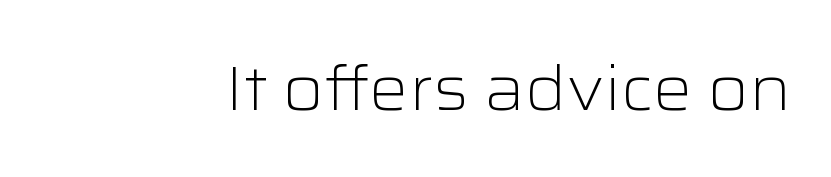
The horizontal fit of the characters is conventional and even. Proportional: the letters do not fall into vertical columns. Each letter's strokes conclude bluntly, with no projecting serifs. The passage shown is not bold in any degree. Notice how the stems are strictly vertical — no italics here.
